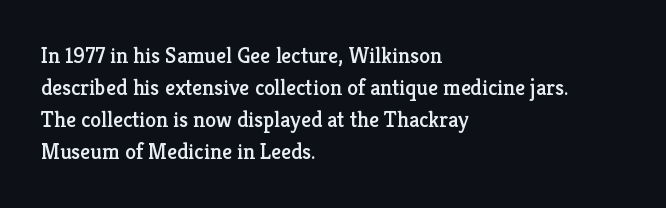
These lines were composed using upright roman letters. If you drew a ruler down the left edge, every line would touch it. In terms of leading, this rendering sits right in the middle. These lines keep a tight, regular rhythm from letter to letter. The glyphs are unaccompanied by any horizontal stroke below them.
